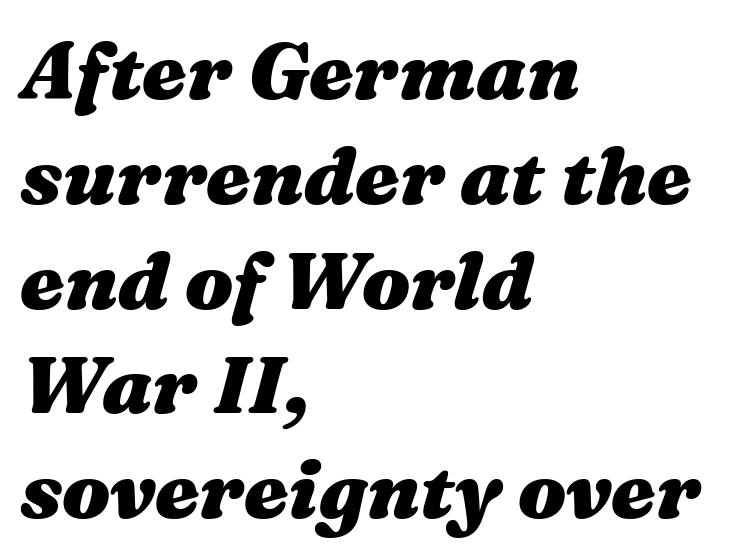
Descenders are the only things crossing below the line. Typesetter's note: full bold, strokes at maximum text heaviness. A typesetter would call this leading conventional body-copy spacing. Left-aligned paragraph, ragged on the right.
